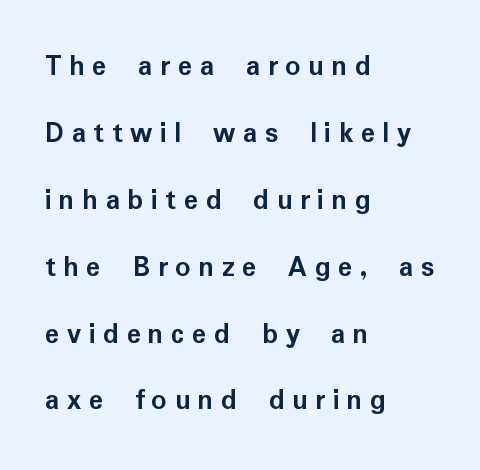
Q: Is the text bold? A: Yes.
Q: Is the text italic (slanted)? A: No, it is upright.
Q: Is the typeface a serif or a sans-serif typeface? A: Sans-serif.
Q: Is the text underlined? A: No.
Q: How is the paragraph aligned? A: Left-aligned.
Q: Is the spacing between letters normal or unusually wide? A: Unusually wide.
Q: Is the spacing between lines tight, normal or loose? A: Loose.
Q: Width (condensed, normal, or wide)? A: Normal.
Q: Stroke contrast? A: Low.
Q: x-height? A: Medium.
Q: Monospaced? A: No.
